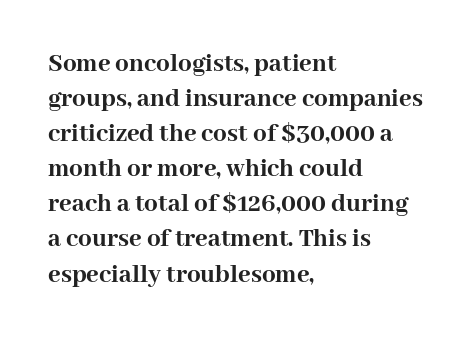
{"italic": "no", "bold": "yes", "underline": "no", "align": "left", "line_spacing": "normal", "line_spacing_ratio": 1.3, "letter_spacing": "normal", "letter_spacing_em": 0.0, "glyph_px": 27}
